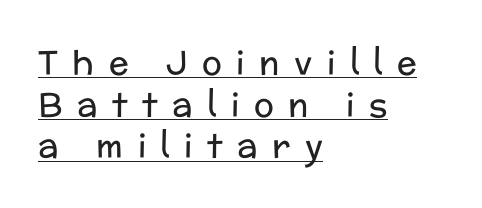
Q: Is the text bold? A: No.
Q: Is the text italic (slanted)? A: No, it is upright.
Q: Is the typeface a serif or a sans-serif typeface? A: Sans-serif.
Q: Is the text underlined? A: Yes.
Q: How is the paragraph aligned? A: Left-aligned.
Q: Is the spacing between letters normal or unusually wide? A: Unusually wide.
Q: Is the spacing between lines tight, normal or loose? A: Normal.
Q: Width (condensed, normal, or wide)? A: Normal.
Q: Stroke contrast? A: Low.
Q: x-height? A: Medium.
Q: Monospaced? A: No.
